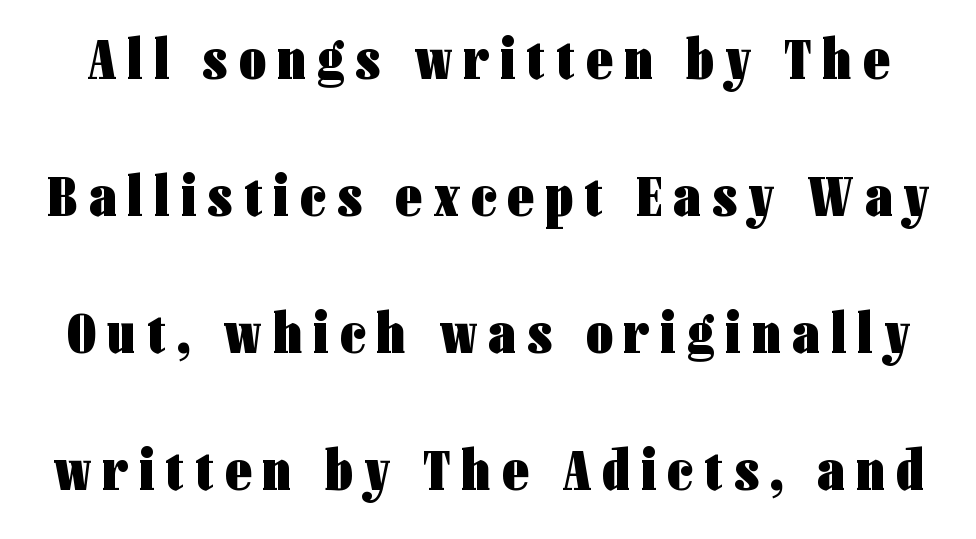
Lines of text with bare space underneath. These lines are composed in type without serifs. This sample has the flowing, uneven cadence of proportional lettering. The vertical gap from one line to the next is large.
